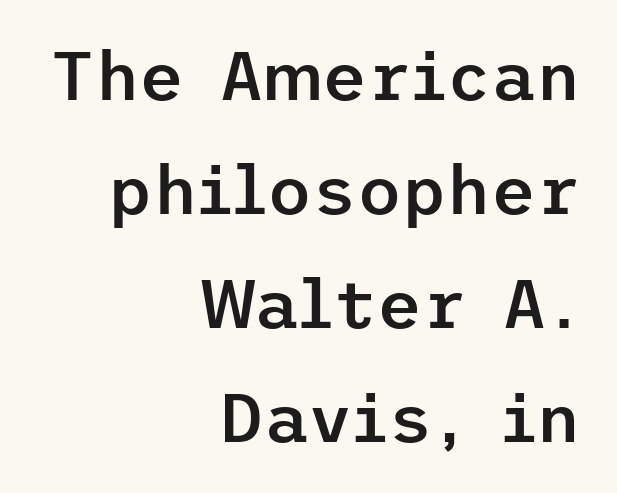
Q: Is the text bold? A: Semi-bold.
Q: Is the text italic (slanted)? A: No, it is upright.
Q: Is the typeface a serif or a sans-serif typeface? A: Sans-serif.
Q: Is the text underlined? A: No.
Q: How is the paragraph aligned? A: Right-aligned.
Q: Is the spacing between letters normal or unusually wide? A: Normal.
Q: Is the spacing between lines tight, normal or loose? A: Normal.
Q: Width (condensed, normal, or wide)? A: Normal.
Q: Stroke contrast? A: Low.
Q: x-height? A: Medium.
